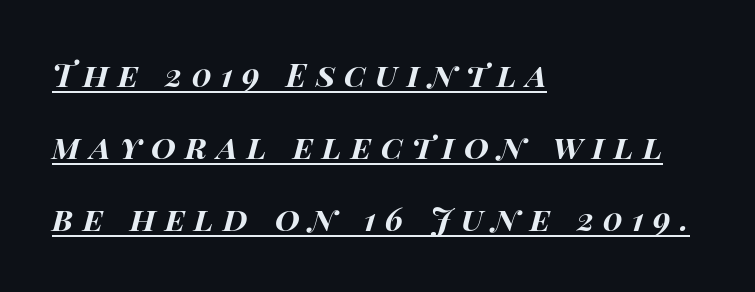
{"italic": "yes", "lean": "right", "slant_degrees": 15, "bold": "yes", "weight": "bold", "width": "wide", "stroke_contrast": "high", "x_height": "large", "monospaced": "no", "underline": "yes", "align": "left", "line_spacing": "loose", "line_spacing_ratio": 2.25, "letter_spacing": "wide", "letter_spacing_em": 0.29, "glyph_px": 32}
